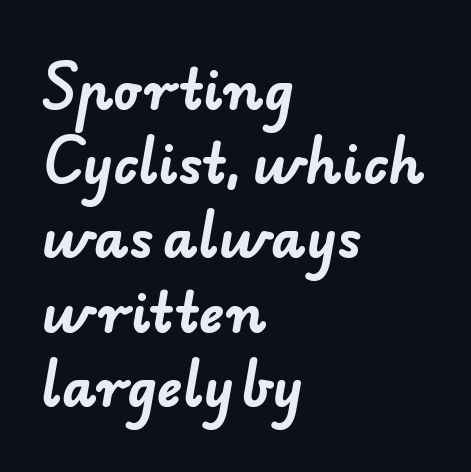
The passage shown is typed in a proportional face where columns would drift. Spacing between characters is what you'd get straight out of the box. The rendering uses a bold face; every stroke is thick and dark. Rows of type keep a routine distance in the vertical direction. The text block is weighted toward the left margin, trailing off unevenly rightward.
